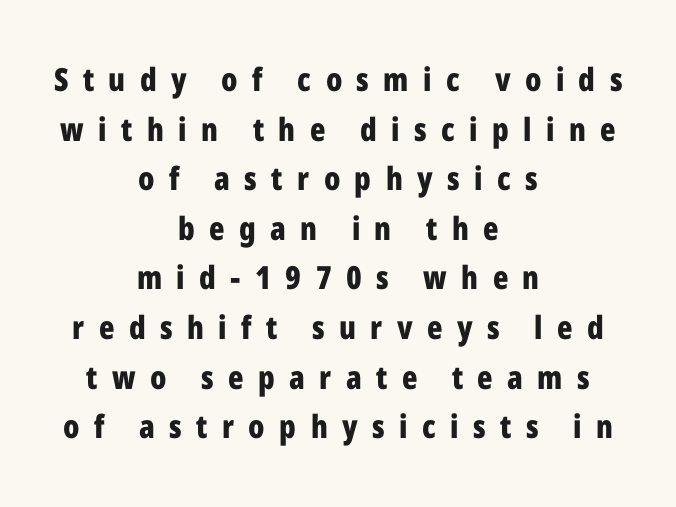
A student would call this center alignment; a typographer would say set centered. The space beneath each line is pristine and unruled. Display-style spreading of the glyphs; the letterfit is very open. If you drew a line through each stem, it would be perfectly vertical. Compared with an ordinary text face, these strokes are far heavier — a full bold.
